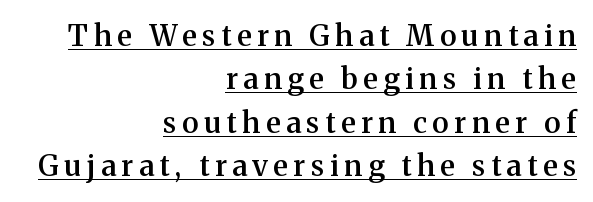
{"serif": "yes", "italic": "no", "bold": "semi", "weight": "semibold", "width": "normal", "stroke_contrast": "medium", "x_height": "medium", "monospaced": "no", "underline": "yes", "align": "right", "line_spacing": "normal", "line_spacing_ratio": 1.5, "glyph_px": 29}
